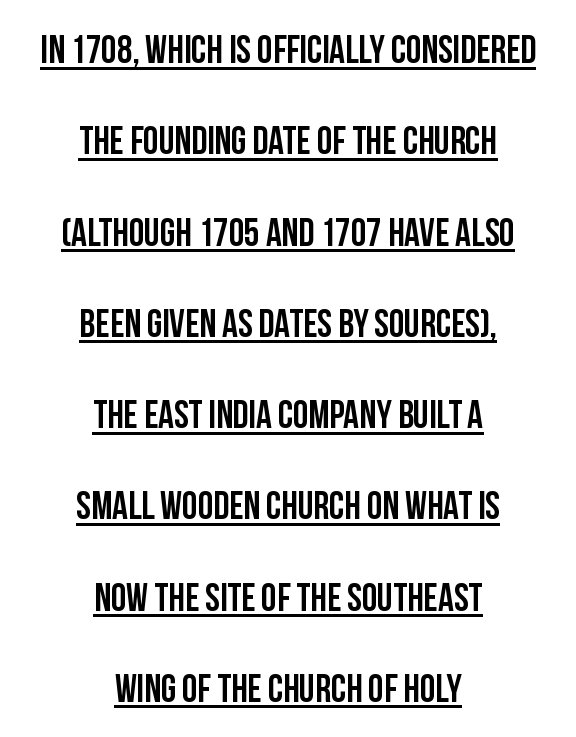
Q: Is the text italic (slanted)? A: No, it is upright.
Q: Is the typeface a serif or a sans-serif typeface? A: Sans-serif.
Q: Is the text underlined? A: Yes.
Q: How is the paragraph aligned? A: Centered.
Q: Is the spacing between letters normal or unusually wide? A: Normal.
Q: Is the spacing between lines tight, normal or loose? A: Loose.
Q: Width (condensed, normal, or wide)? A: Condensed.
Q: Stroke contrast? A: Low.
Q: x-height? A: Large.
Q: Monospaced? A: No.
